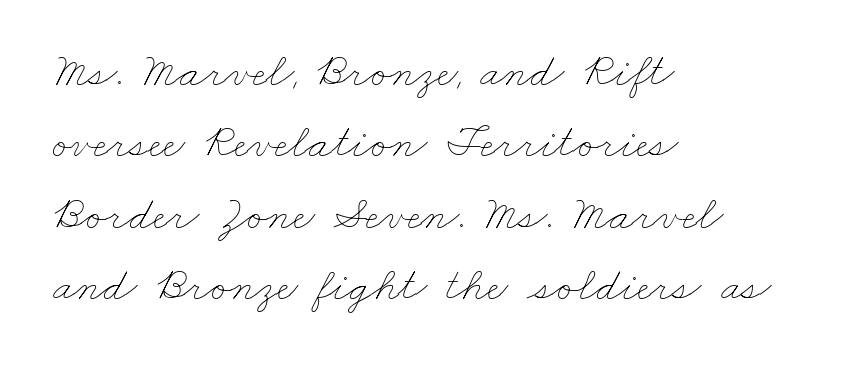
Each word holds together tightly as a unit, with standard inter-letter gaps. The rows are spaced the way most documents space them. You could not count columns in this text — the font is proportionally spaced. Bare-footed words on every line. The weight tops out at a normal text grade.
